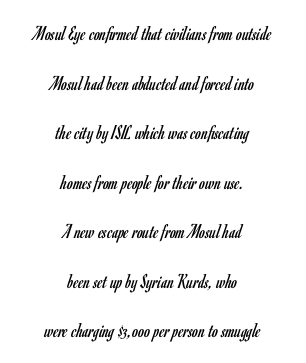
Q: Is the text bold? A: No.
Q: Is the text italic (slanted)? A: Yes.
Q: Is the text underlined? A: No.
Q: How is the paragraph aligned? A: Centered.
Q: Is the spacing between letters normal or unusually wide? A: Normal.
Q: Is the spacing between lines tight, normal or loose? A: Loose.
